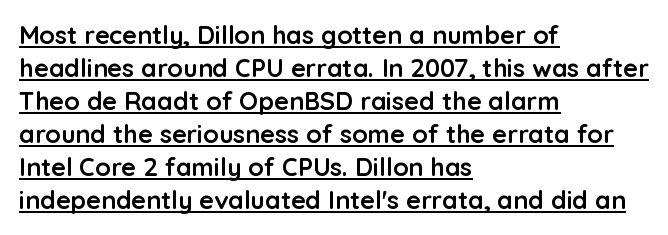
{"italic": "no", "bold": "yes", "underline": "yes", "align": "left", "line_spacing": "normal", "line_spacing_ratio": 1.32, "letter_spacing": "normal", "letter_spacing_em": 0.0, "glyph_px": 25}
